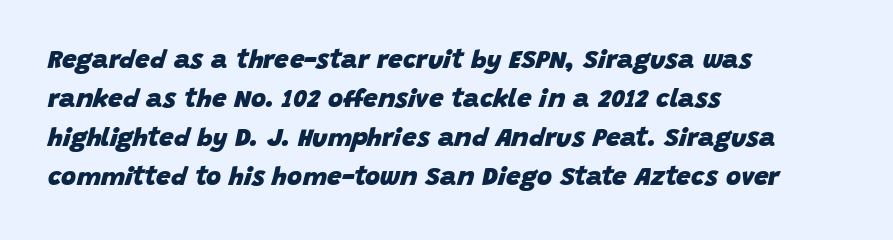
{"italic": "yes", "lean": "right", "slant_degrees": 15, "bold": "yes", "underline": "no", "align": "left", "line_spacing": "normal", "line_spacing_ratio": 1.5, "letter_spacing": "normal", "letter_spacing_em": 0.0, "glyph_px": 26}
